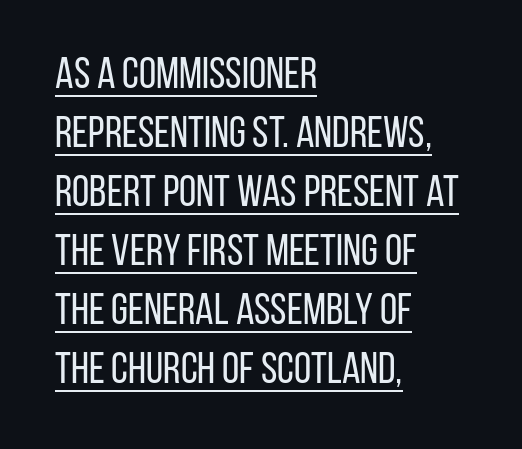
The image shows 44 px regular-weight, condensed sans-serif type, upright; set left-aligned, normal line spacing (1.34x), normal letter spacing, underlined; low stroke contrast and a large x-height.
